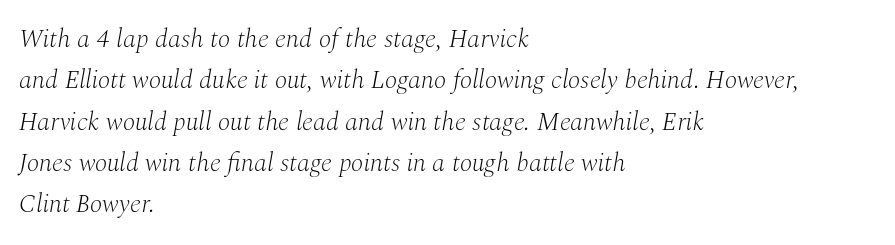
Horizontal bands of white between lines are of average thickness. Has an underline been added? It has not. The ragged edge is on the right, which tells us the setting is flush left. The rendering keeps characters at their native spacing. The axis of the letterforms is tilted away from vertical. Heft: none added — not bold.
